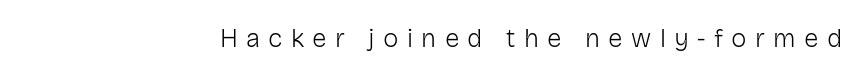
{"italic": "no", "bold": "no", "underline": "no", "letter_spacing": "wide", "letter_spacing_em": 0.32, "glyph_px": 26}
